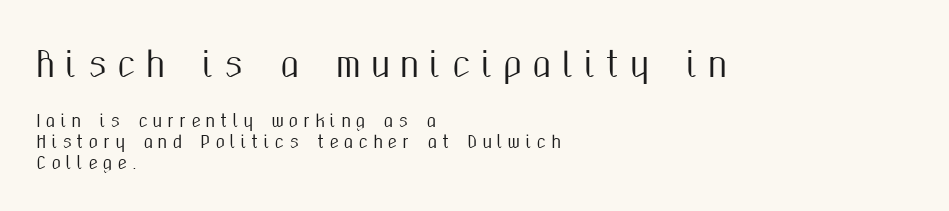
The image shows 34 px condensed sans-serif type, upright; set left-aligned, normal line spacing (1.25x), unusually wide letter spacing (+0.3 em), not underlined; the first (top) block is 2.0x larger; medium stroke contrast and a medium x-height.
